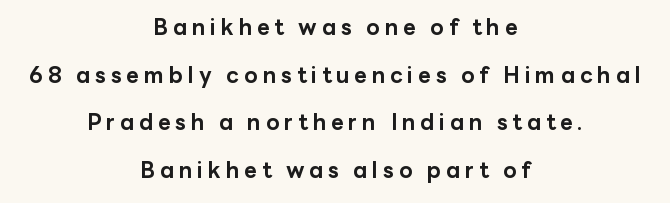
The image shows 22 px bold type, upright; set centered, loose line spacing (2.17x), unusually wide letter spacing (+0.22 em), not underlined.
